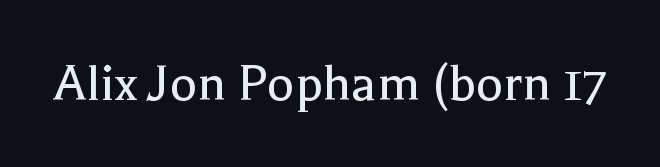
Q: Is the text bold? A: No.
Q: Is the text italic (slanted)? A: No, it is upright.
Q: Is the typeface a serif or a sans-serif typeface? A: Serif.
Q: Is the text underlined? A: No.
Q: Is the spacing between letters normal or unusually wide? A: Normal.
Q: Width (condensed, normal, or wide)? A: Normal.
Q: x-height? A: Medium.
Q: Monospaced? A: No.
